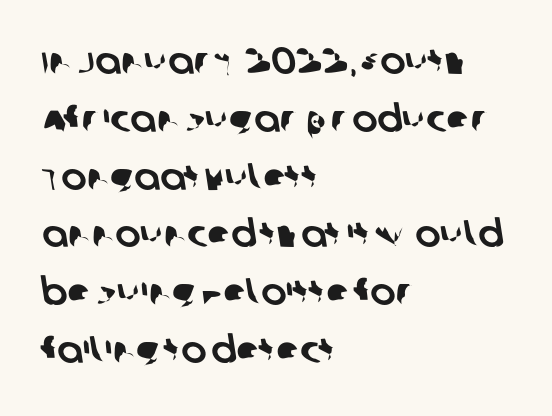
The tracking reads as untouched default to a designer's eye. Horizontal bands of white between lines are of average thickness. Font category for this specimen: sans-serif. In CSS terms this would be text-align: left.
